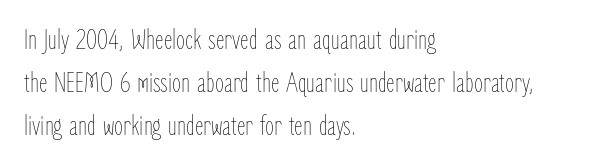
The image shows 29 px thin, condensed type, upright; set left-aligned, normal line spacing (1.48x), normal letter spacing, not underlined; low stroke contrast and a medium x-height.
